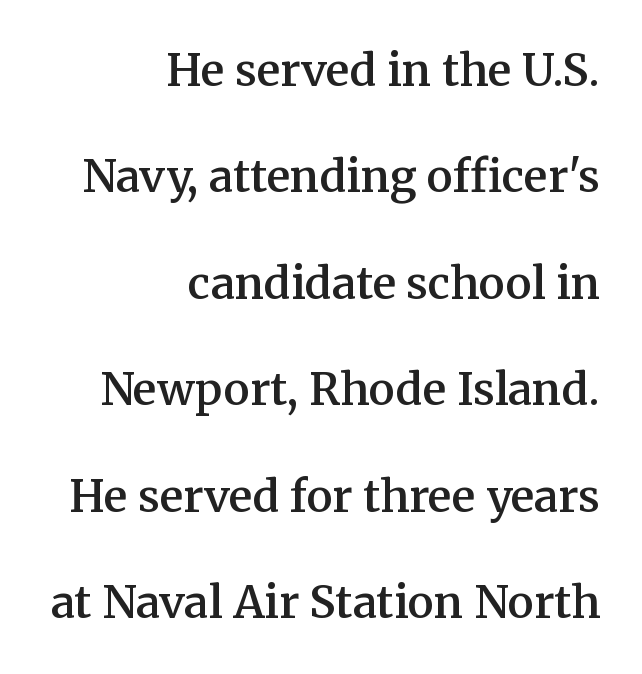
Q: Is the text bold? A: Semi-bold.
Q: Is the text italic (slanted)? A: No, it is upright.
Q: Is the typeface a serif or a sans-serif typeface? A: Serif.
Q: Is the text underlined? A: No.
Q: How is the paragraph aligned? A: Right-aligned.
Q: Is the spacing between letters normal or unusually wide? A: Normal.
Q: Is the spacing between lines tight, normal or loose? A: Loose.
Q: Width (condensed, normal, or wide)? A: Normal.
Q: Stroke contrast? A: Medium.
Q: x-height? A: Medium.
Q: Monospaced? A: No.
